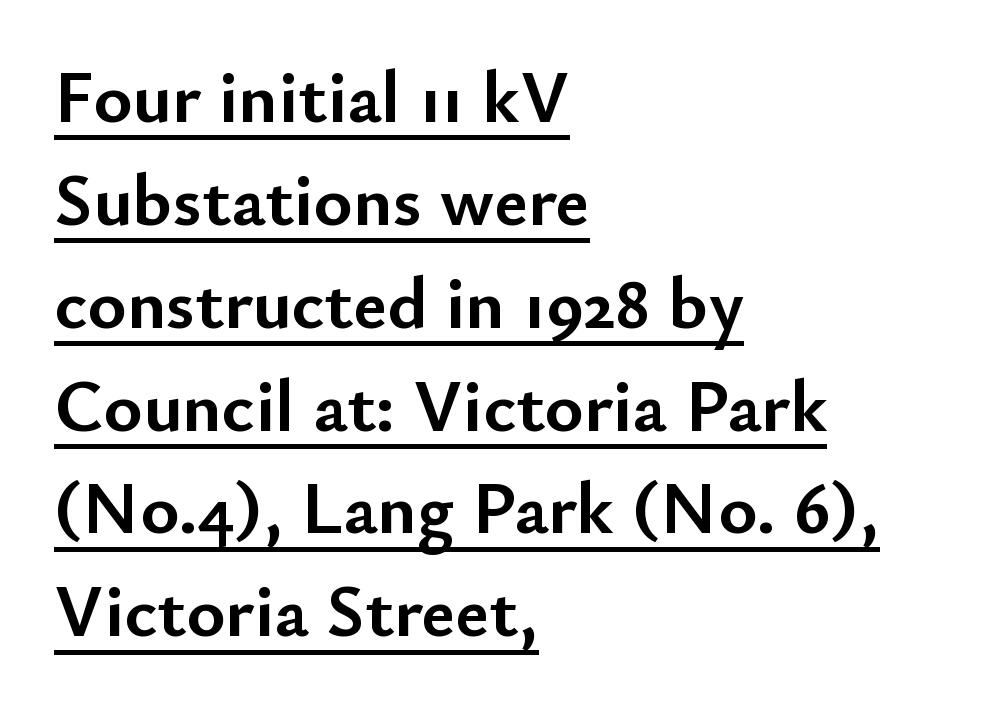
One glance says typical: line gaps are just what's usual. Beneath each row of characters lies a ruled line. The ragged edge is on the right, which tells us the setting is flush left. Examine the stroke ends and you'll find no serifs. The face used here is proportionally spaced, like ordinary book or web type. A dark, heavy texture on the line: the type is bold.
